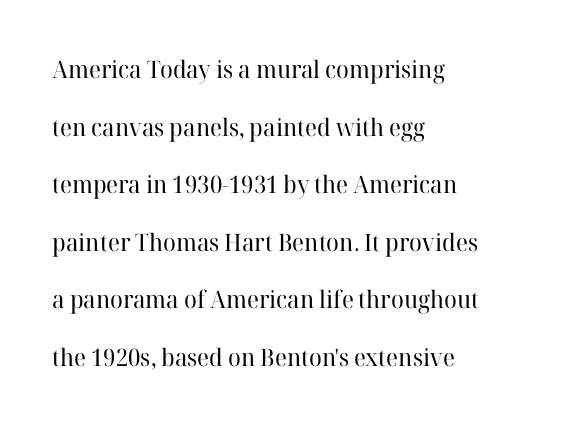
Q: Is the text bold? A: No.
Q: Is the text italic (slanted)? A: No, it is upright.
Q: Is the text underlined? A: No.
Q: How is the paragraph aligned? A: Left-aligned.
Q: Is the spacing between letters normal or unusually wide? A: Normal.
Q: Is the spacing between lines tight, normal or loose? A: Loose.
